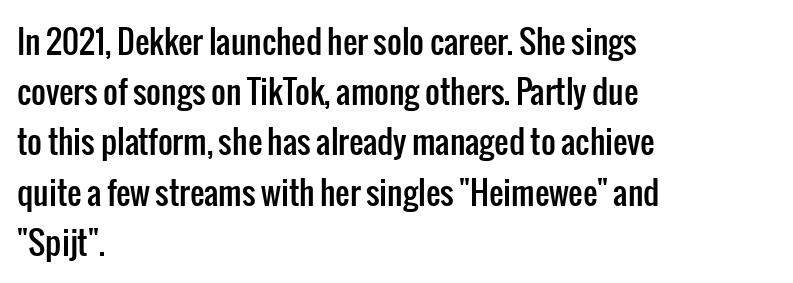
{"serif": "no", "italic": "no", "width": "condensed", "stroke_contrast": "low", "x_height": "medium", "monospaced": "no", "underline": "no", "align": "left", "line_spacing": "normal", "line_spacing_ratio": 1.57, "letter_spacing": "normal", "letter_spacing_em": 0.0, "glyph_px": 32}
